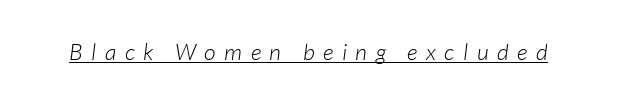
The image shows 23 px text type, italic (leaning right); set unusually wide letter spacing (+0.37 em), underlined.
